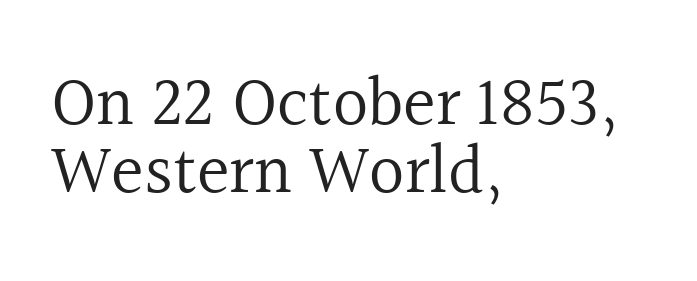
{"serif": "yes", "italic": "no", "bold": "no", "weight": "regular", "width": "normal", "x_height": "medium", "monospaced": "no", "underline": "no", "align": "left", "line_spacing": "tight", "line_spacing_ratio": 0.99, "letter_spacing": "normal", "letter_spacing_em": 0.0, "glyph_px": 69}
